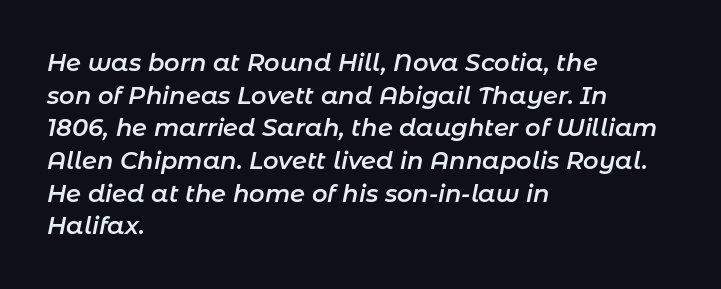
The image shows 24 px text type, italic (leaning right); set left-aligned, normal line spacing (1.36x), normal letter spacing, not underlined.
